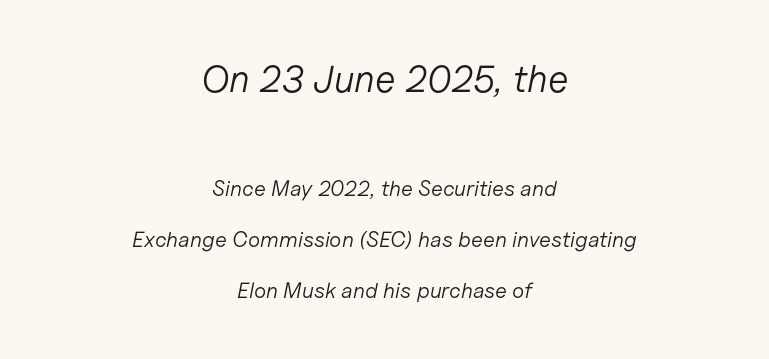
{"italic": "yes", "lean": "right", "slant_degrees": 11, "bold": "no", "weight": "light", "width": "normal", "stroke_contrast": "low", "x_height": "medium", "monospaced": "no", "underline": "no", "align": "center", "line_spacing": "loose", "line_spacing_ratio": 2.32, "letter_spacing": "normal", "letter_spacing_em": 0.0, "larger_block": "first", "size_ratio": 1.73, "glyph_px": 38}
